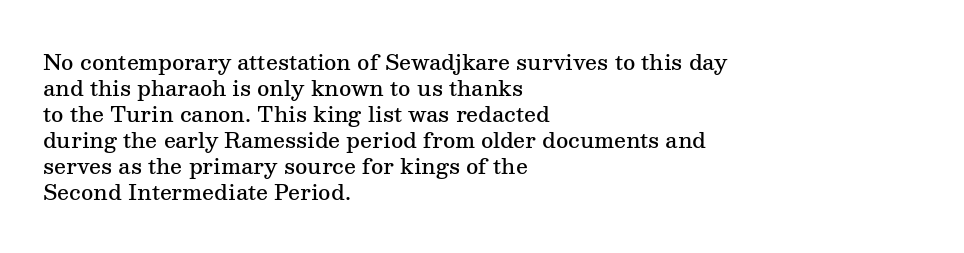
Set as a demibold, roughly 600 on the weight scale. Letter spacing: default. Where is the straight margin? On the left. Designer's note — italics off, roman on. Descenders are the only things crossing below the line.
